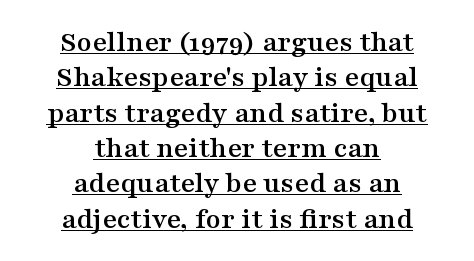
The font family rendered here belongs to the serif group. It's the straight-up-and-down kind of type. Very little white space separates one row of letters from the next. A rule runs beneath these lines of type.
